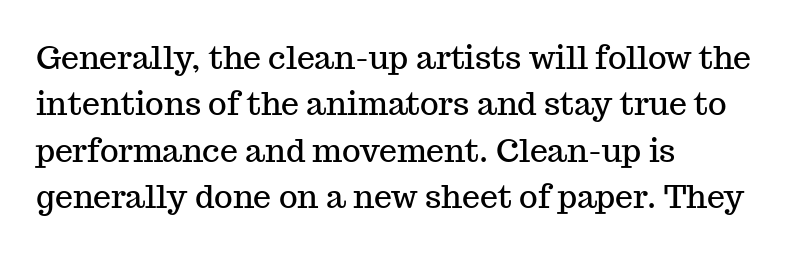
The image shows 32 px serif type, upright; set left-aligned, normal line spacing (1.45x), normal letter spacing, not underlined; medium stroke contrast and a medium x-height.
